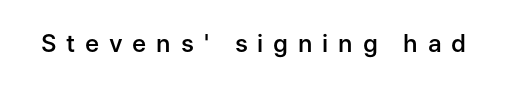
Q: Is the text bold? A: Semi-bold.
Q: Is the text italic (slanted)? A: No, it is upright.
Q: Is the text underlined? A: No.
Q: Is the spacing between letters normal or unusually wide? A: Unusually wide.
